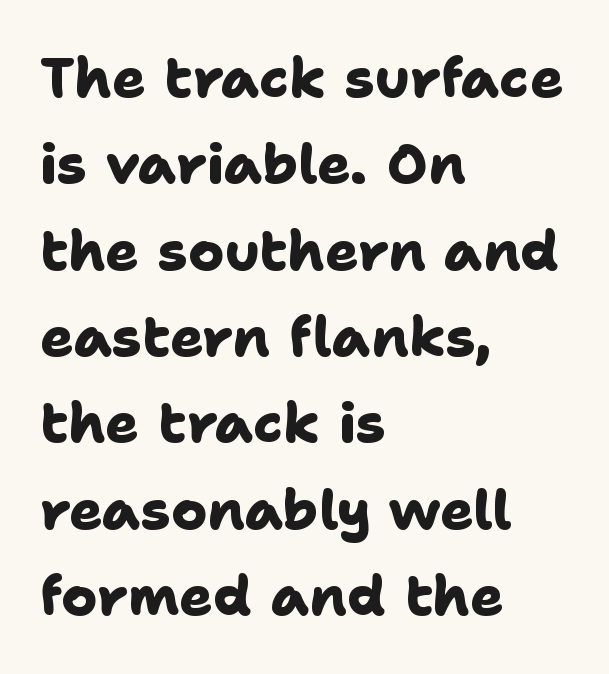
Q: Is the text bold? A: Yes.
Q: Is the typeface a serif or a sans-serif typeface? A: Sans-serif.
Q: Is the text underlined? A: No.
Q: How is the paragraph aligned? A: Left-aligned.
Q: Is the spacing between letters normal or unusually wide? A: Normal.
Q: Is the spacing between lines tight, normal or loose? A: Normal.
Q: Width (condensed, normal, or wide)? A: Normal.
Q: Stroke contrast? A: Low.
Q: x-height? A: Medium.
Q: Monospaced? A: No.
